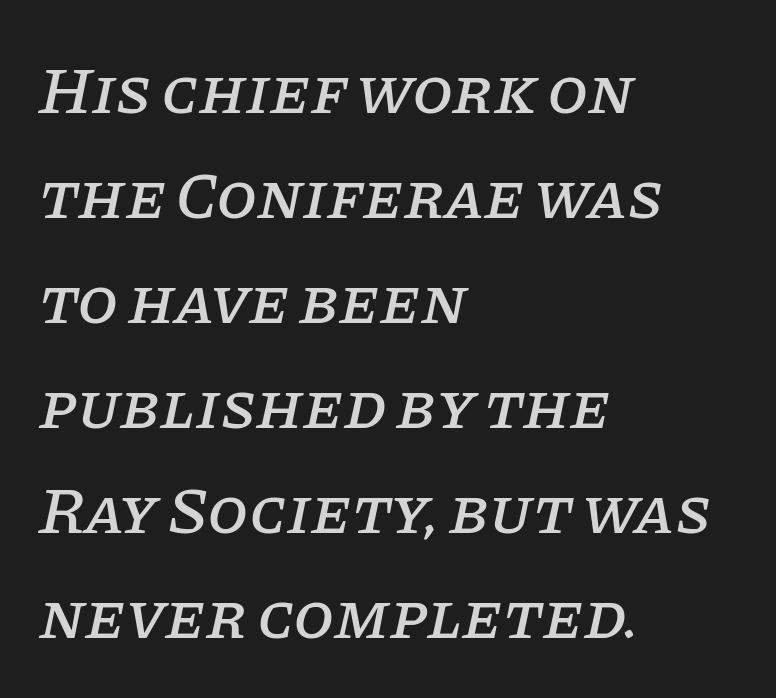
The image shows 66 px serif type, italic (leaning right); set left-aligned, normal line spacing (1.59x), normal letter spacing, not underlined; low stroke contrast and a large x-height.
